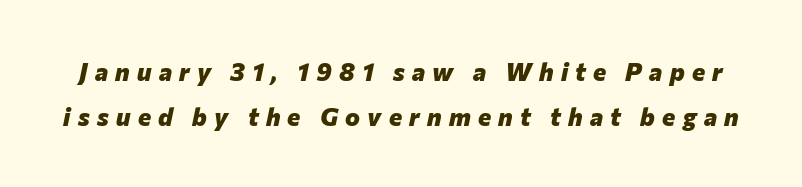
The image shows 25 px bold type, italic (leaning right); set line spacing 1.8x, unusually wide letter spacing (+0.29 em), not underlined.
